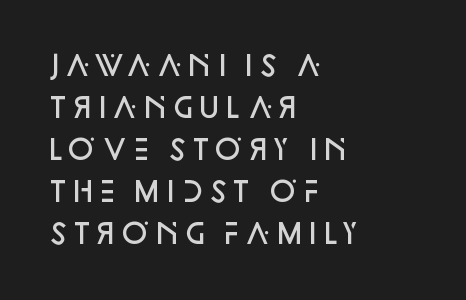
The image shows 27 px text type, upright; set left-aligned, normal line spacing (1.56x), normal letter spacing, not underlined.
